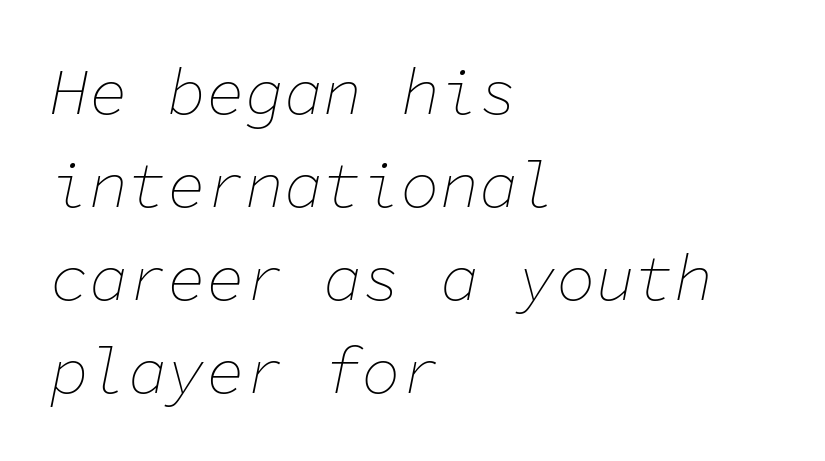
An italicized treatment has been applied to the whole sample. Look at the tracking — it's just the regular setting, nothing added. No chunkiness to these letters — they're not bold. A clean baseline with only descenders dipping below it.
